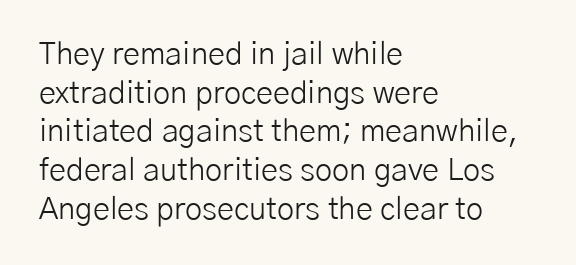
Has an underline been added? It has not. Stem width sits at or under what a default text font uses. Compared with a centered layout, this one pins lines to the left instead. Line spacing here is normal. Honestly, the letter spacing is just normal — you wouldn't notice it. These lines are rendered in a variable-pitch font.
